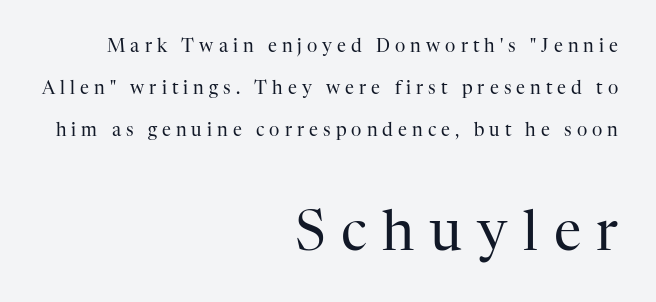
Q: Is the text bold? A: No.
Q: Is the text italic (slanted)? A: No, it is upright.
Q: Is the typeface a serif or a sans-serif typeface? A: Serif.
Q: Is the text underlined? A: No.
Q: How is the paragraph aligned? A: Right-aligned.
Q: Is the spacing between letters normal or unusually wide? A: Unusually wide.
Q: Is the spacing between lines tight, normal or loose? A: Loose.
Q: Which block of text is set in a larger size, the first (top) or the second (bottom)? A: The second (bottom) one.
Q: Width (condensed, normal, or wide)? A: Normal.
Q: Stroke contrast? A: High.
Q: x-height? A: Medium.
Q: Monospaced? A: No.
